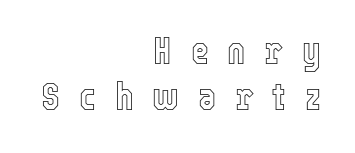
{"italic": "no", "width": "condensed", "x_height": "medium", "monospaced": "no", "underline": "no", "align": "right", "line_spacing_ratio": 1.19, "letter_spacing": "wide", "letter_spacing_em": 0.48, "glyph_px": 39}
